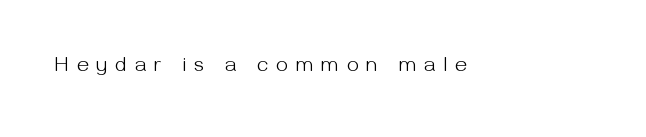
The image shows 21 px text type, upright; set unusually wide letter spacing (+0.39 em), not underlined.
